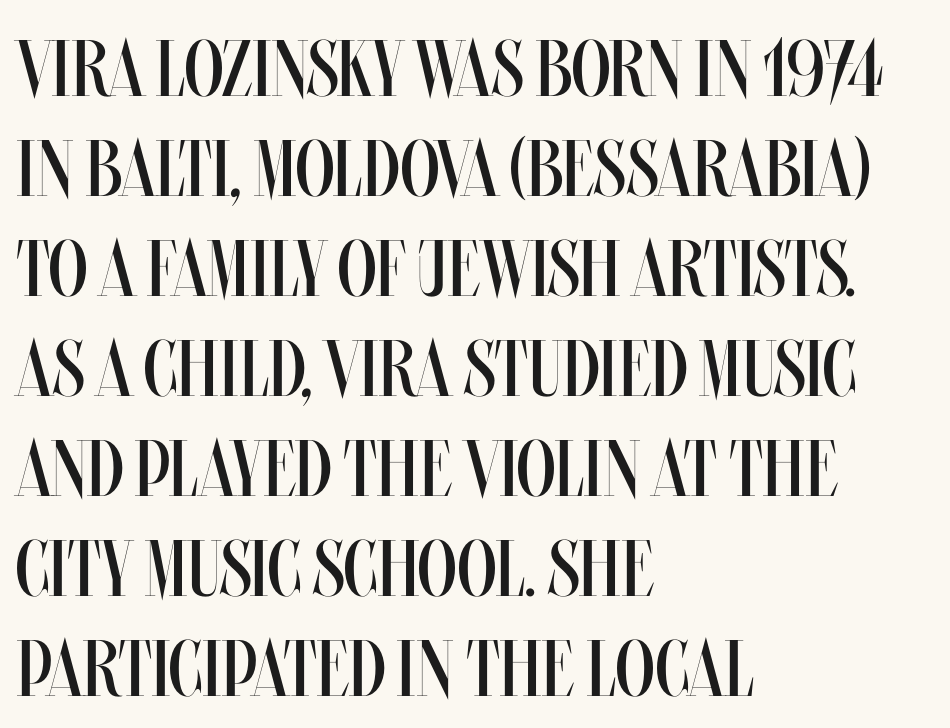
The image shows 80 px regular-weight, condensed type, upright; set left-aligned, normal line spacing (1.25x), normal letter spacing, not underlined; medium stroke contrast and a large x-height.
